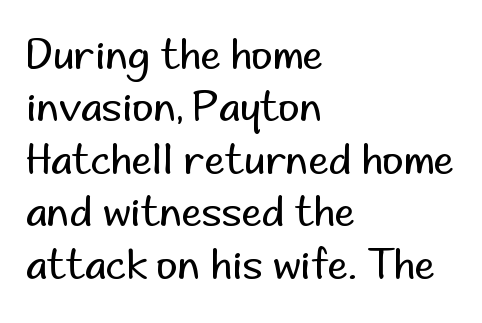
{"serif": "no", "italic": "no", "bold": "no", "weight": "regular", "width": "normal", "stroke_contrast": "low", "x_height": "small", "monospaced": "no", "underline": "no", "align": "left", "line_spacing": "normal", "line_spacing_ratio": 1.28, "letter_spacing": "normal", "letter_spacing_em": 0.0, "glyph_px": 41}
